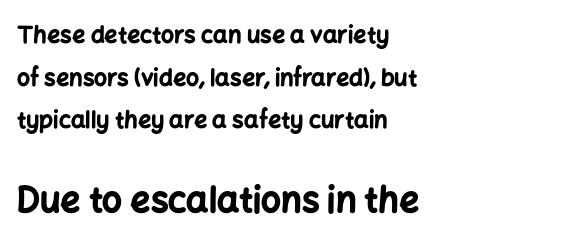
Q: Is the text bold? A: Yes.
Q: Is the text italic (slanted)? A: No, it is upright.
Q: Is the typeface a serif or a sans-serif typeface? A: Sans-serif.
Q: Is the text underlined? A: No.
Q: How is the paragraph aligned? A: Left-aligned.
Q: Is the spacing between letters normal or unusually wide? A: Normal.
Q: Which block of text is set in a larger size, the first (top) or the second (bottom)? A: The second (bottom) one.
Q: Width (condensed, normal, or wide)? A: Normal.
Q: Stroke contrast? A: Low.
Q: x-height? A: Medium.
Q: Monospaced? A: No.
